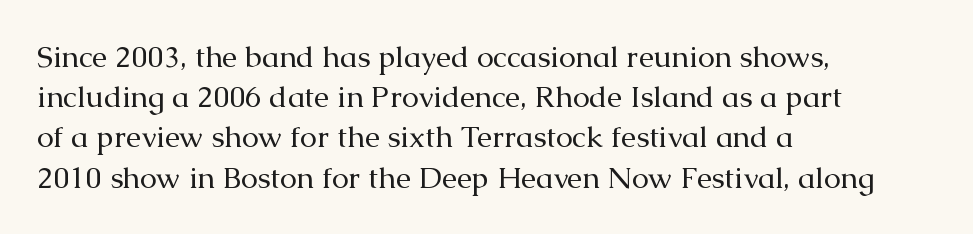
The image shows 30 px regular-weight serif type, upright; set left-aligned, normal line spacing (1.34x), normal letter spacing, not underlined; medium stroke contrast and a medium x-height.
